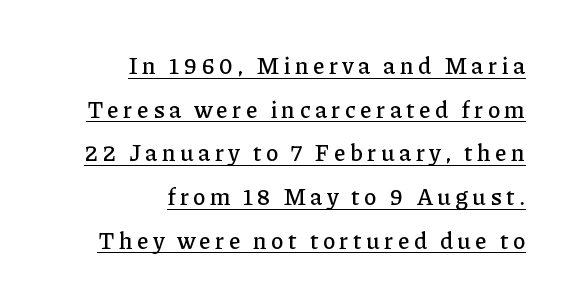
The image shows 23 px text type, upright; set right-aligned, loose line spacing (1.9x), underlined.
